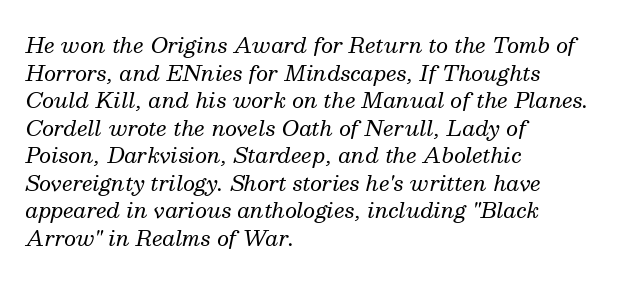
A normal amount of white space separates one row of letters from the next. Clear beneath every line of the passage. Students, note that the glyphs here touch the page at normal intervals. Posture: slanted.
